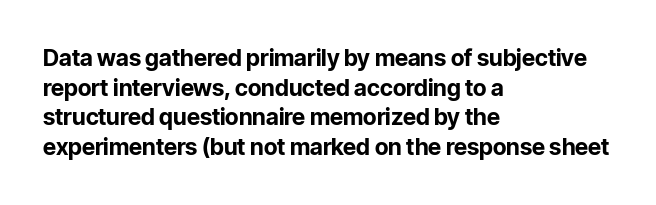
Q: Is the text bold? A: Yes.
Q: Is the text italic (slanted)? A: No, it is upright.
Q: Is the text underlined? A: No.
Q: How is the paragraph aligned? A: Left-aligned.
Q: Is the spacing between letters normal or unusually wide? A: Normal.
Q: Is the spacing between lines tight, normal or loose? A: Normal.
